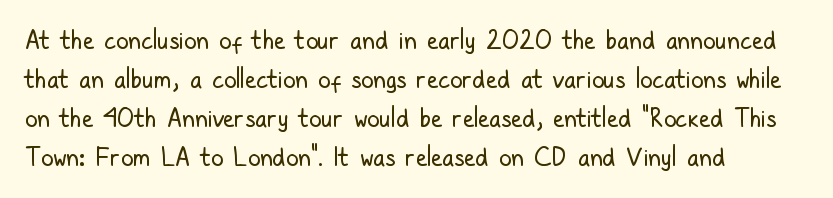
{"italic": "no", "bold": "no", "underline": "no", "align": "left", "line_spacing": "normal", "line_spacing_ratio": 1.56, "letter_spacing": "normal", "letter_spacing_em": 0.0, "glyph_px": 25}
